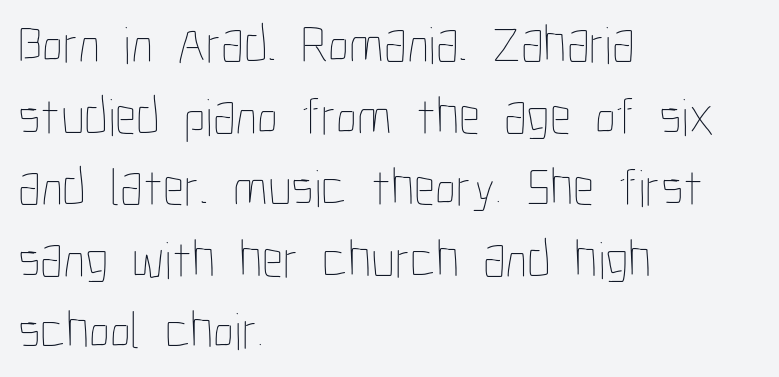
The image shows 53 px thin, condensed type, upright; set left-aligned, normal line spacing (1.35x), normal letter spacing, not underlined; low stroke contrast and a medium x-height.
